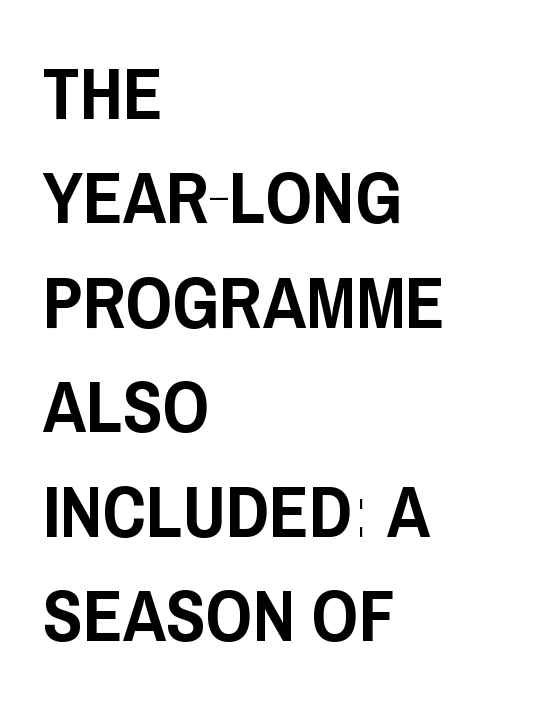
{"serif": "no", "italic": "no", "width": "condensed", "stroke_contrast": "low", "x_height": "large", "monospaced": "no", "underline": "no", "align": "left", "line_spacing": "normal", "line_spacing_ratio": 1.43, "letter_spacing": "normal", "letter_spacing_em": 0.0, "glyph_px": 73}
